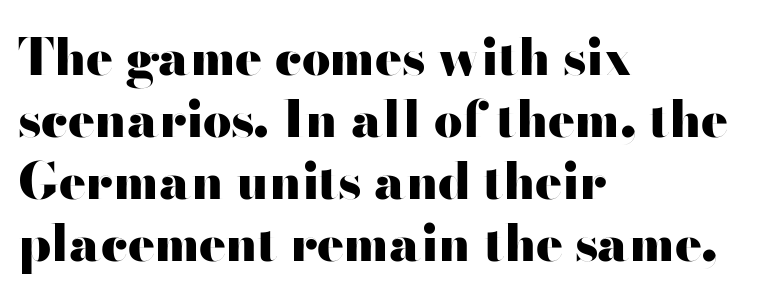
Tracking here is standard; glyphs follow each other at the usual distance. Upright lettering throughout. The gap between lines stays unmarked. The letters advance in unequal steps, a hallmark of proportional type. In CSS terms this would be text-align: left.
